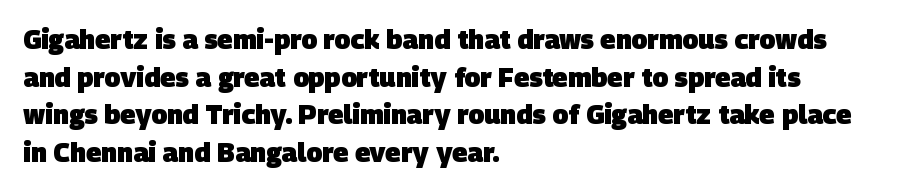
Q: Is the text bold? A: Yes.
Q: Is the text underlined? A: No.
Q: How is the paragraph aligned? A: Left-aligned.
Q: Is the spacing between letters normal or unusually wide? A: Normal.
Q: Is the spacing between lines tight, normal or loose? A: Normal.
